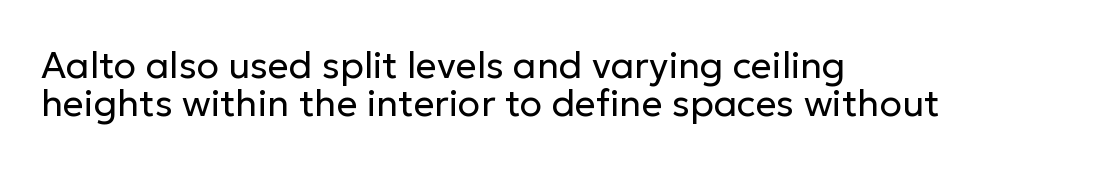
Q: Is the text bold? A: No.
Q: Is the text italic (slanted)? A: No, it is upright.
Q: Is the typeface a serif or a sans-serif typeface? A: Sans-serif.
Q: Is the text underlined? A: No.
Q: How is the paragraph aligned? A: Left-aligned.
Q: Is the spacing between letters normal or unusually wide? A: Normal.
Q: Is the spacing between lines tight, normal or loose? A: Tight.
Q: Width (condensed, normal, or wide)? A: Normal.
Q: Stroke contrast? A: Low.
Q: x-height? A: Medium.
Q: Monospaced? A: No.
